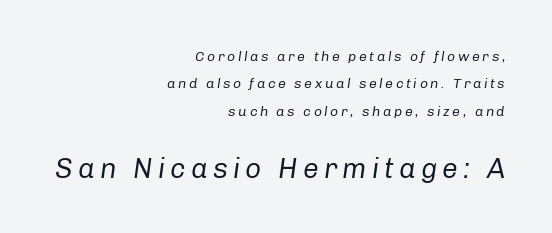
The image shows 28 px regular-weight type, italic (leaning right); set right-aligned, loose line spacing (1.95x), not underlined; the second (bottom) block is 2.0x larger; low stroke contrast and a medium x-height.
